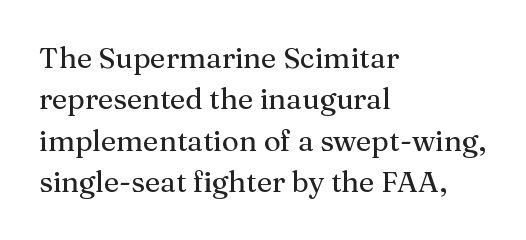
{"serif": "yes", "italic": "no", "width": "normal", "stroke_contrast": "medium", "x_height": "medium", "monospaced": "no", "underline": "no", "align": "left", "line_spacing": "normal", "line_spacing_ratio": 1.43, "letter_spacing": "normal", "letter_spacing_em": 0.0, "glyph_px": 29}
